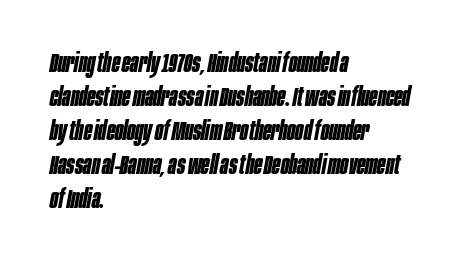
Q: Is the text bold? A: Yes.
Q: Is the text italic (slanted)? A: Yes, it leans right by about 10 degrees.
Q: Is the text underlined? A: No.
Q: How is the paragraph aligned? A: Left-aligned.
Q: Is the spacing between letters normal or unusually wide? A: Normal.
Q: Is the spacing between lines tight, normal or loose? A: Normal.
